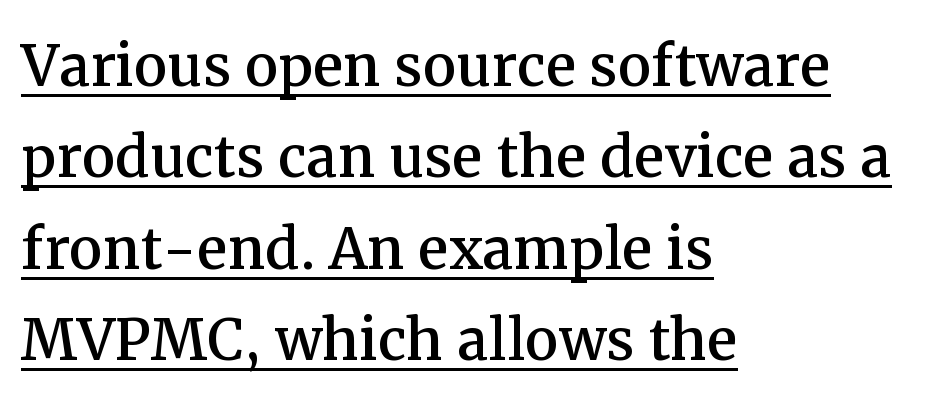
The image shows 75 px serif type, upright; set left-aligned, line spacing 1.22x, normal letter spacing, underlined; medium stroke contrast and a medium x-height.
